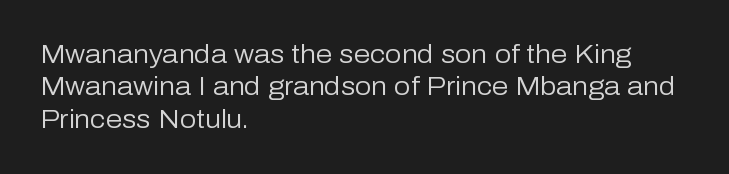
Line spacing here is normal. Nobody touched the tracking dial on this one. Quick note: underline off. Designer's note — italics off, roman on. The lines are quadded left.
